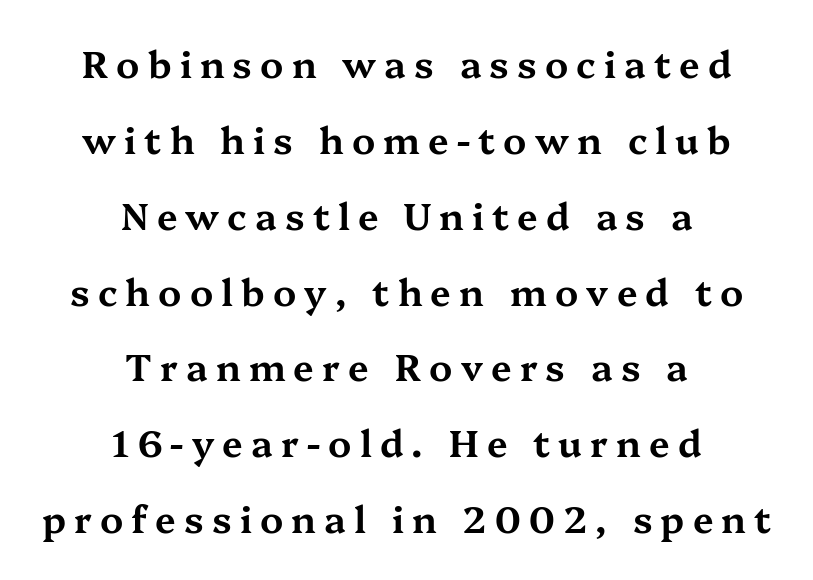
The image shows 37 px wide serif type, upright; set centered, loose line spacing (2.05x), unusually wide letter spacing (+0.22 em), not underlined; medium stroke contrast and a medium x-height.
